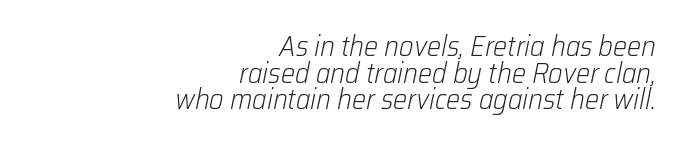
Summary of weight: not heavy and not bold. The letterforms sit shoulder to shoulder at normal distance. Plain, unruled lines of type. Notice how the passage keeps a crisp vertical edge on the right only. Do the characters align in a grid? No, the font is proportional.
